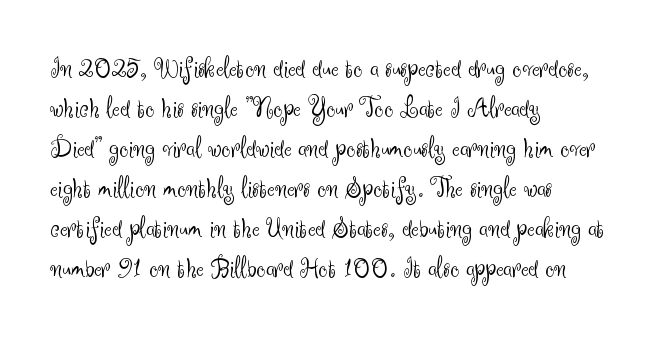
{"serif": "no", "italic": "no", "bold": "no", "weight": "light", "width": "normal", "stroke_contrast": "medium", "x_height": "small", "monospaced": "no", "underline": "no", "align": "left", "line_spacing": "normal", "line_spacing_ratio": 1.38, "letter_spacing": "normal", "letter_spacing_em": 0.0, "glyph_px": 29}
